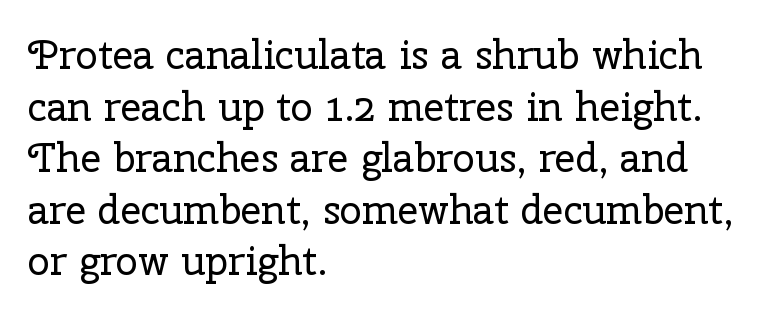
{"serif": "yes", "italic": "no", "bold": "no", "weight": "regular", "width": "normal", "stroke_contrast": "low", "x_height": "medium", "monospaced": "no", "underline": "no", "align": "left", "line_spacing": "normal", "line_spacing_ratio": 1.29, "letter_spacing": "normal", "letter_spacing_em": 0.0, "glyph_px": 40}
